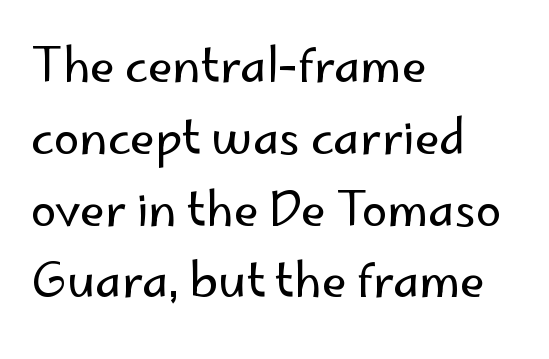
Stems here are at most as thick as an everyday book face. Serifs: no, the terminals of the letterforms are clean. Short and long lines alike share a common starting point at left. The gaps between neighbouring characters are ordinary and unremarkable.
